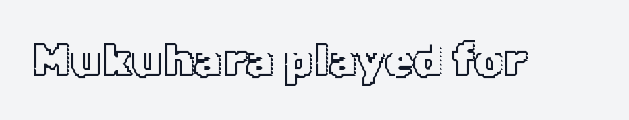
Q: Is the text italic (slanted)? A: No, it is upright.
Q: Is the text underlined? A: No.
Q: Is the spacing between letters normal or unusually wide? A: Normal.
Q: Width (condensed, normal, or wide)? A: Normal.
Q: x-height? A: Medium.
Q: Monospaced? A: No.
